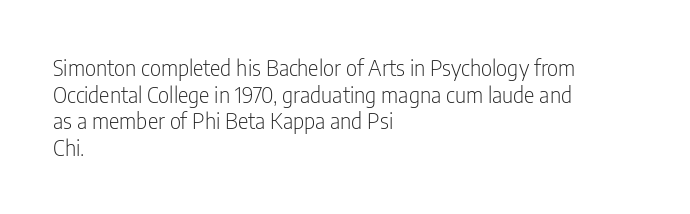
Q: Is the text bold? A: No.
Q: Is the text italic (slanted)? A: No, it is upright.
Q: Is the text underlined? A: No.
Q: How is the paragraph aligned? A: Left-aligned.
Q: Is the spacing between letters normal or unusually wide? A: Normal.
